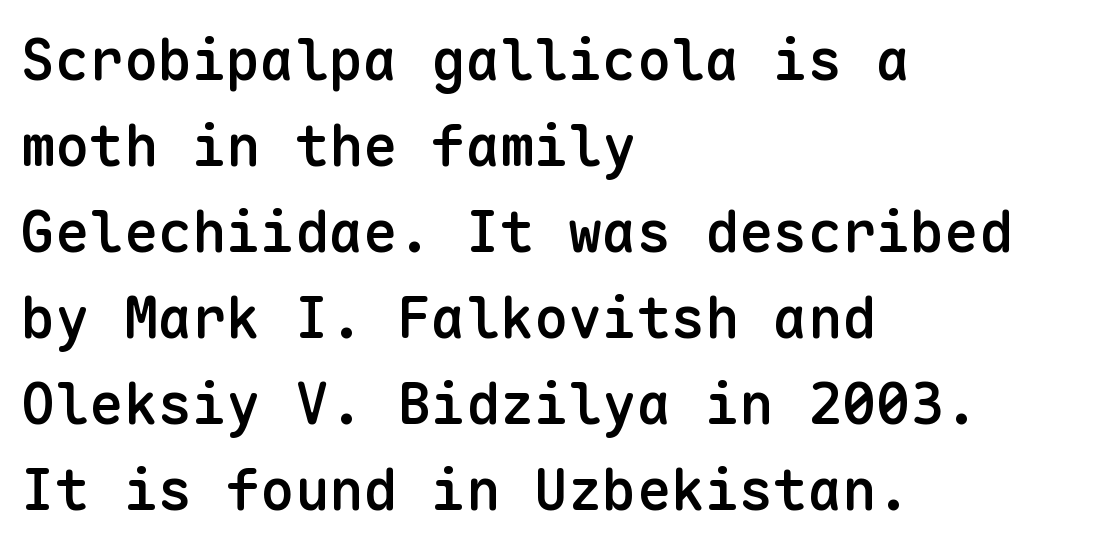
Q: Is the text bold? A: Semi-bold.
Q: Is the text italic (slanted)? A: No, it is upright.
Q: Is the typeface a serif or a sans-serif typeface? A: Sans-serif.
Q: Is the text underlined? A: No.
Q: How is the paragraph aligned? A: Left-aligned.
Q: Is the spacing between letters normal or unusually wide? A: Normal.
Q: Is the spacing between lines tight, normal or loose? A: Normal.
Q: Width (condensed, normal, or wide)? A: Normal.
Q: Stroke contrast? A: Low.
Q: x-height? A: Medium.
Q: Monospaced? A: Yes.
